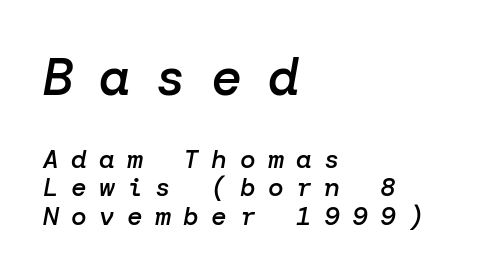
This sample trades vertical openness for compactness between lines. Every letter is mildly thick-stroked: semibold rather than bold. Is the letter spacing exaggerated? Yes — the characters are pushed far apart. The whole block is typeset with a tilt. Descenders hang freely into open space.
